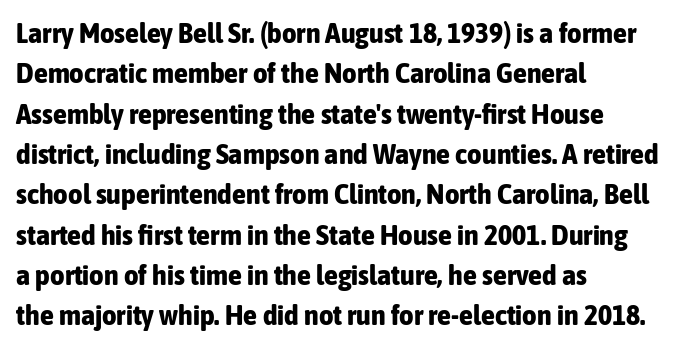
Q: Is the text bold? A: Yes.
Q: Is the text italic (slanted)? A: No, it is upright.
Q: Is the typeface a serif or a sans-serif typeface? A: Sans-serif.
Q: Is the text underlined? A: No.
Q: How is the paragraph aligned? A: Left-aligned.
Q: Is the spacing between letters normal or unusually wide? A: Normal.
Q: Is the spacing between lines tight, normal or loose? A: Normal.
Q: Width (condensed, normal, or wide)? A: Condensed.
Q: Stroke contrast? A: Low.
Q: x-height? A: Medium.
Q: Monospaced? A: No.
